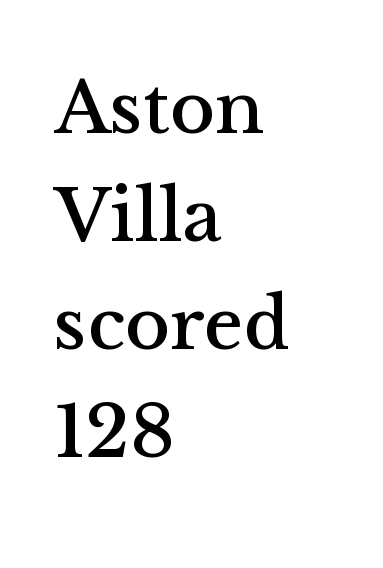
The image shows 75 px serif type, upright; set left-aligned, normal line spacing (1.44x), normal letter spacing, not underlined; medium stroke contrast and a medium x-height.
